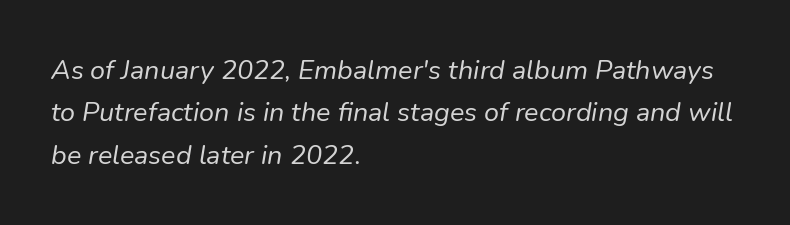
Regular leading. These glyphs show unthickened strokes, regular width or finer. Every character sits at an angle, as italics do. Each word holds together tightly as a unit, with standard inter-letter gaps.
